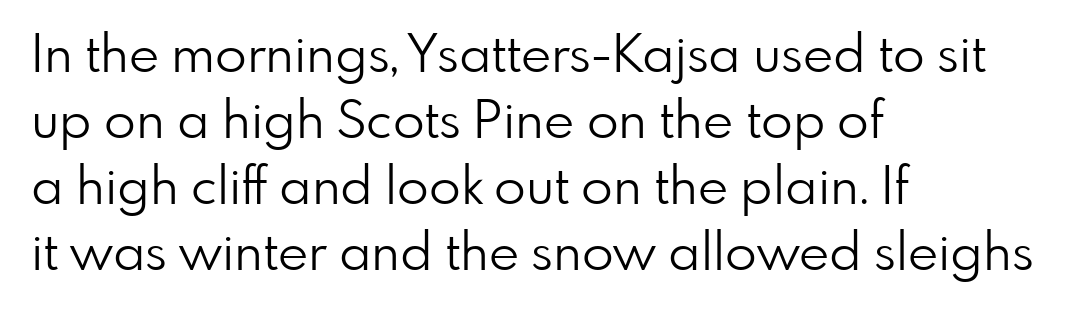
The image shows 52 px light sans-serif type, upright; set left-aligned, normal line spacing (1.27x), normal letter spacing, not underlined; low stroke contrast and a small x-height.
